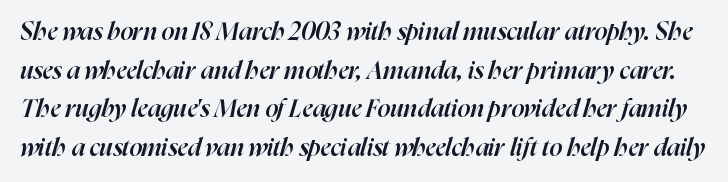
The rows are spaced the way most documents space them. Glyph-to-glyph distance matches everyday printed text. A semibold gives these letters moderate extra thickness, short of bold. The passage shown leans; its letterforms are oblique. The space beneath each line is pristine and unruled.
